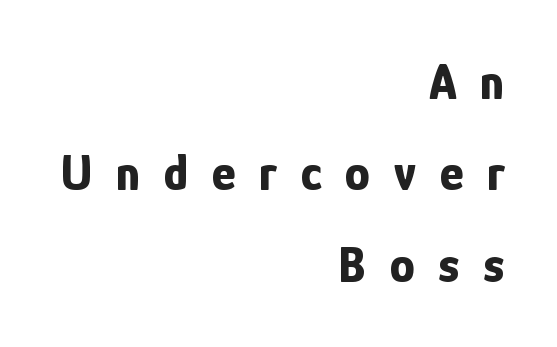
Q: Is the text bold? A: Yes.
Q: Is the text italic (slanted)? A: No, it is upright.
Q: Is the typeface a serif or a sans-serif typeface? A: Sans-serif.
Q: Is the text underlined? A: No.
Q: How is the paragraph aligned? A: Right-aligned.
Q: Is the spacing between letters normal or unusually wide? A: Unusually wide.
Q: Width (condensed, normal, or wide)? A: Condensed.
Q: Stroke contrast? A: Low.
Q: x-height? A: Medium.
Q: Monospaced? A: No.
